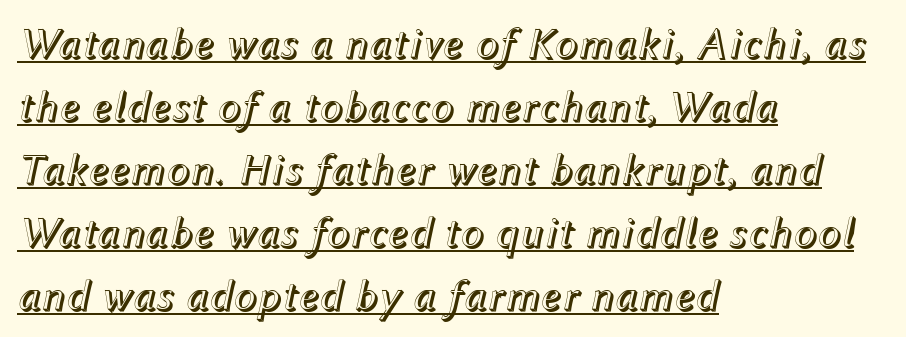
The image shows 44 px text type, italic (leaning right); set left-aligned, normal line spacing (1.43x), normal letter spacing, underlined; a medium x-height.
